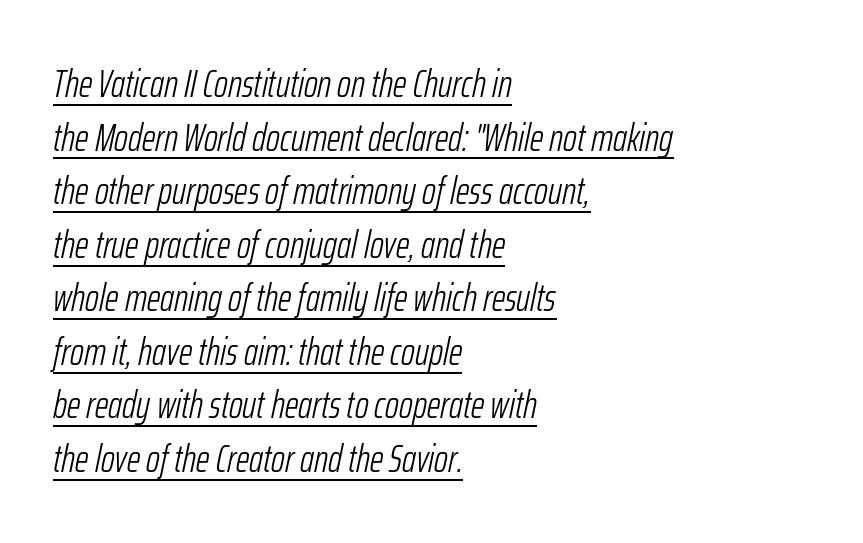
No extra ink here — the face is not bold. Emphasis is given by a line drawn under the lettering. This sample keeps an unexceptional amount of space between lines. The type is set solid horizontally, with unmodified tracking. Horizontal alignment here is leftward, the default for most running prose. Note the varied advance widths — an 'i' is clearly narrower than an 'm'.
